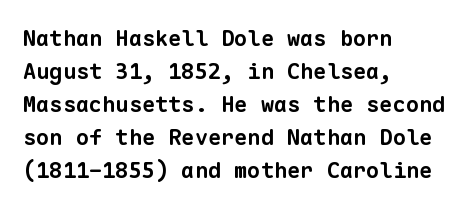
Q: Is the text bold? A: Yes.
Q: Is the text underlined? A: No.
Q: How is the paragraph aligned? A: Left-aligned.
Q: Is the spacing between letters normal or unusually wide? A: Normal.
Q: Is the spacing between lines tight, normal or loose? A: Normal.
